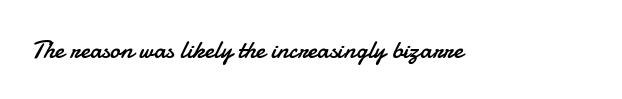
Decoration check: the copy has no underline. The gaps between neighbouring characters are ordinary and unremarkable. Bold? No — there's no thickening of the strokes.
